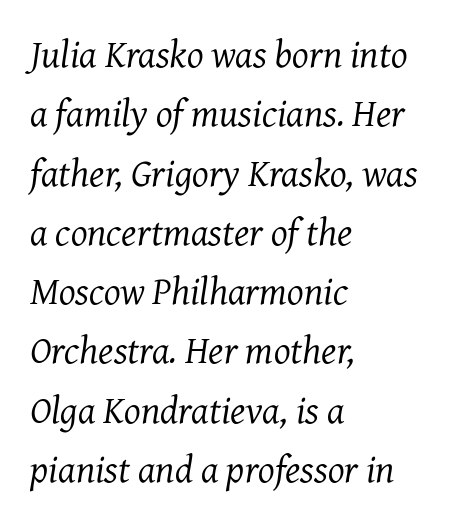
The image shows 39 px regular-weight serif type, italic (leaning right); set left-aligned, normal line spacing (1.52x), normal letter spacing, not underlined; medium stroke contrast and a medium x-height.
